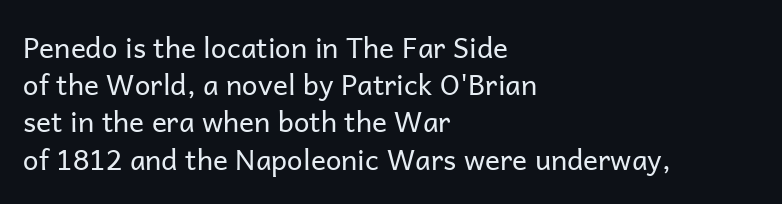
Q: Is the text bold? A: No.
Q: Is the text italic (slanted)? A: No, it is upright.
Q: Is the typeface a serif or a sans-serif typeface? A: Sans-serif.
Q: Is the text underlined? A: No.
Q: How is the paragraph aligned? A: Left-aligned.
Q: Is the spacing between letters normal or unusually wide? A: Normal.
Q: Is the spacing between lines tight, normal or loose? A: Normal.
Q: Width (condensed, normal, or wide)? A: Normal.
Q: Stroke contrast? A: Low.
Q: x-height? A: Medium.
Q: Monospaced? A: No.
